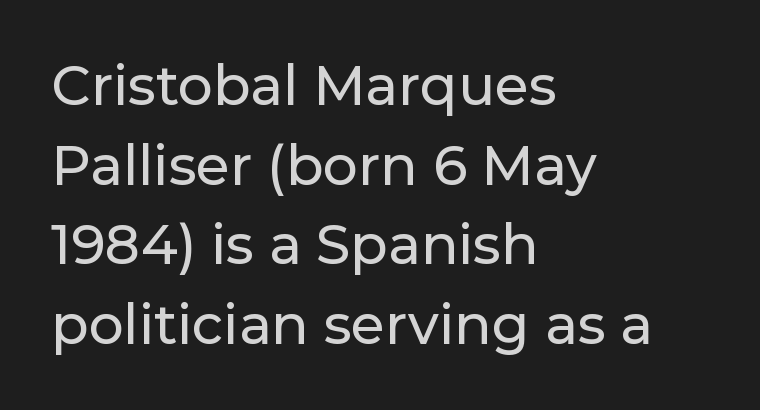
This is roman type, the default non-slanted kind. This sample uses a sans-serif face. The space beneath each line is pristine and unruled. The horizontal fit of the characters is conventional and even.
